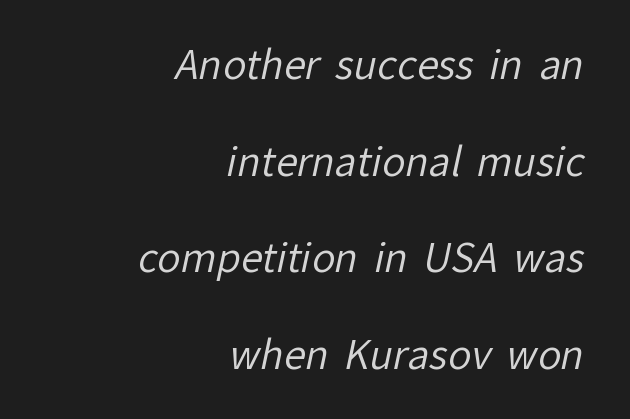
{"serif": "no", "bold": "no", "weight": "regular", "width": "normal", "stroke_contrast": "low", "x_height": "medium", "monospaced": "no", "underline": "no", "align": "right", "line_spacing": "loose", "line_spacing_ratio": 2.48, "letter_spacing": "normal", "letter_spacing_em": 0.0, "glyph_px": 39}
